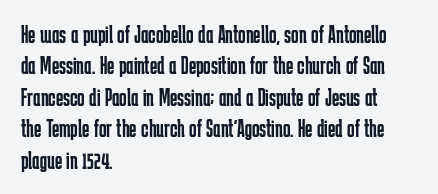
{"italic": "no", "bold": "no", "underline": "no", "align": "left", "line_spacing": "normal", "line_spacing_ratio": 1.26, "letter_spacing": "normal", "letter_spacing_em": 0.0, "glyph_px": 25}
